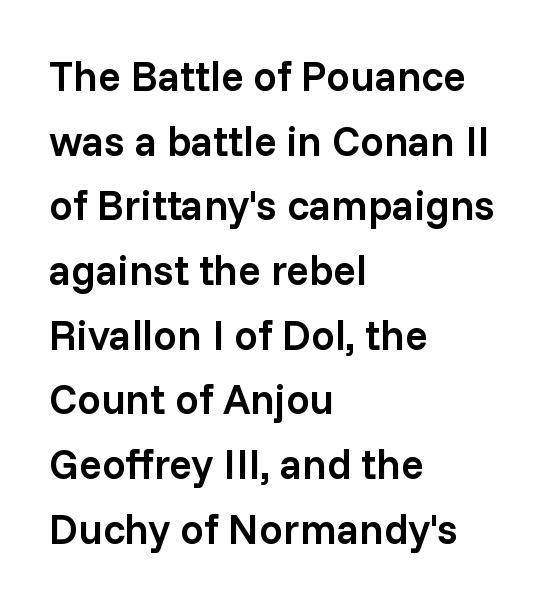
The image shows 42 px semibold sans-serif type, upright; set left-aligned, normal line spacing (1.54x), normal letter spacing, not underlined; low stroke contrast and a medium x-height.
